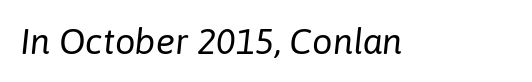
Honestly, the letter spacing is just normal — you wouldn't notice it. Heaviness? Minimal to ordinary, like unemphasized prose. Proportional: the letters do not fall into vertical columns. Posture: slanted. This rendering features lettering with no underline.
